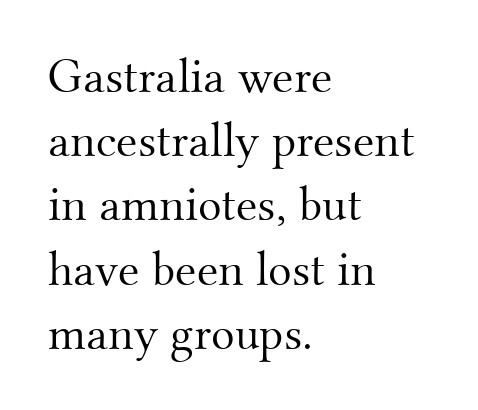
Q: Is the text bold? A: No.
Q: Is the text italic (slanted)? A: No, it is upright.
Q: Is the typeface a serif or a sans-serif typeface? A: Serif.
Q: Is the text underlined? A: No.
Q: How is the paragraph aligned? A: Left-aligned.
Q: Is the spacing between letters normal or unusually wide? A: Normal.
Q: Is the spacing between lines tight, normal or loose? A: Normal.
Q: Width (condensed, normal, or wide)? A: Normal.
Q: Stroke contrast? A: Medium.
Q: x-height? A: Small.
Q: Monospaced? A: No.
